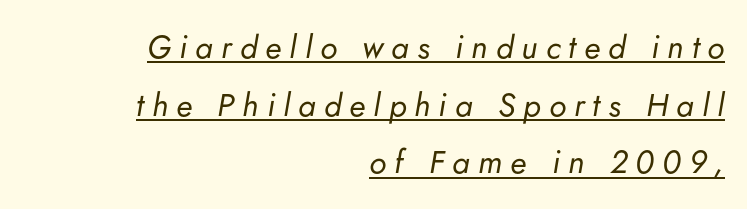
Weight: not bold — regular or lighter. The glyphs look as if they've been sheared to an angle. What decoration does the sample have? An underline. Right-aligned paragraph, ragged on the left. The letters advance in unequal steps, a hallmark of proportional type.
